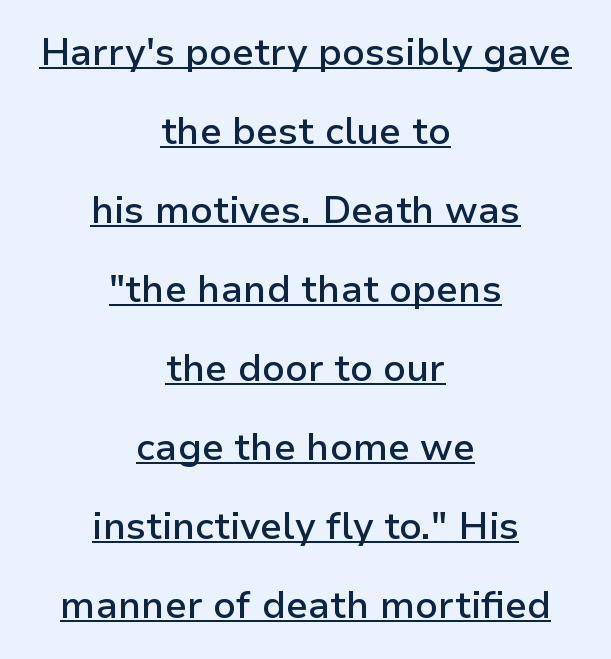
Q: Is the text bold? A: Semi-bold.
Q: Is the text italic (slanted)? A: No, it is upright.
Q: Is the typeface a serif or a sans-serif typeface? A: Sans-serif.
Q: Is the text underlined? A: Yes.
Q: How is the paragraph aligned? A: Centered.
Q: Is the spacing between letters normal or unusually wide? A: Normal.
Q: Is the spacing between lines tight, normal or loose? A: Loose.
Q: Width (condensed, normal, or wide)? A: Normal.
Q: Stroke contrast? A: Low.
Q: x-height? A: Medium.
Q: Monospaced? A: No.
